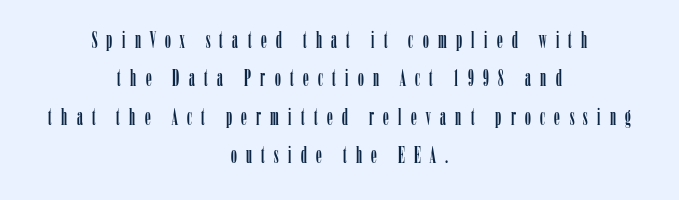
The image shows 23 px text type, upright; set centered, normal line spacing (1.67x), unusually wide letter spacing (+0.41 em), not underlined.
